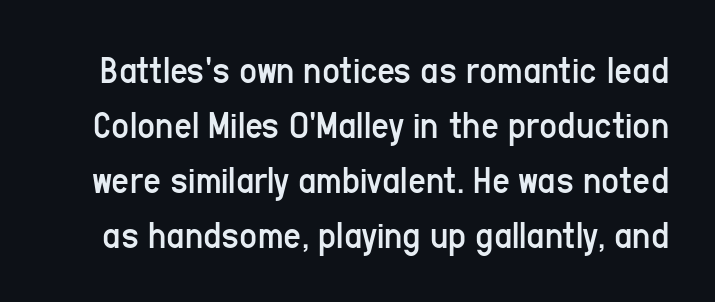
The image shows 39 px regular-weight, condensed sans-serif type, upright; set normal line spacing (1.41x), normal letter spacing, not underlined; low stroke contrast and a medium x-height.
